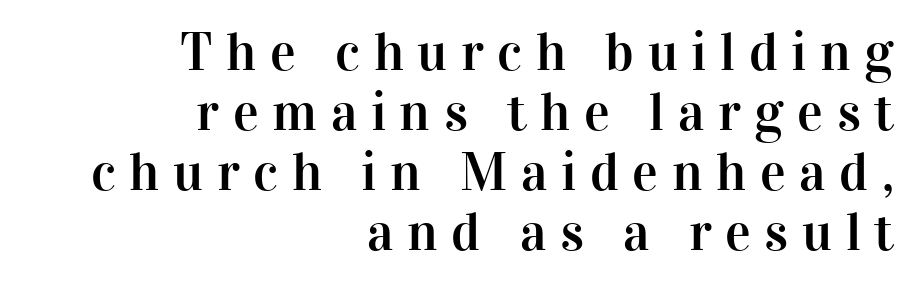
The image shows 54 px serif type, upright; set right-aligned, tight line spacing (1.11x), unusually wide letter spacing (+0.25 em), not underlined; high stroke contrast and a medium x-height.
